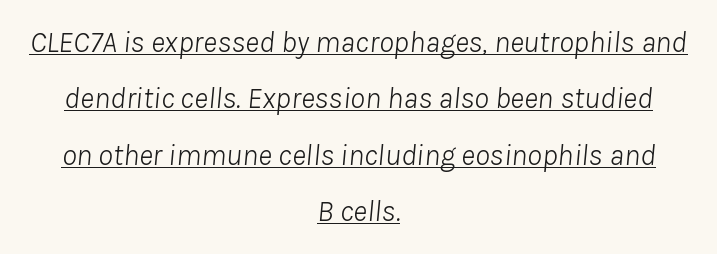
The image shows 30 px light type, italic (leaning right); set centered, line spacing 1.88x, normal letter spacing, underlined; low stroke contrast and a medium x-height.
